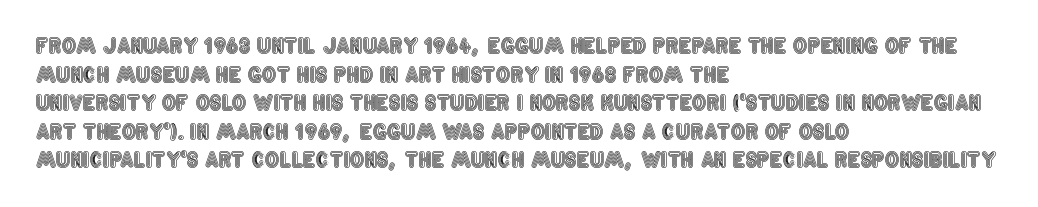
Every character sits straight up, as roman type does. The glyphs are unaccompanied by any horizontal stroke below them. Normally led — the rows are evenly, conventionally spaced. If you drew a ruler down the left edge, every line would touch it. The type is set solid horizontally, with unmodified tracking.
